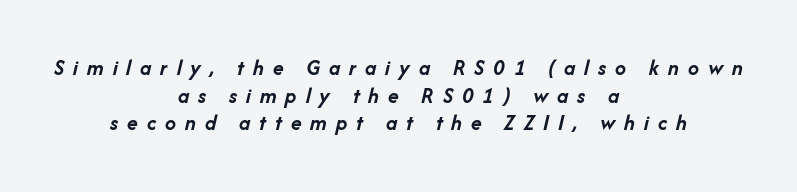
Q: Is the text bold? A: Yes.
Q: Is the text italic (slanted)? A: Yes, it leans right by about 14 degrees.
Q: Is the text underlined? A: No.
Q: How is the paragraph aligned? A: Centered.
Q: Is the spacing between letters normal or unusually wide? A: Unusually wide.
Q: Is the spacing between lines tight, normal or loose? A: Normal.
